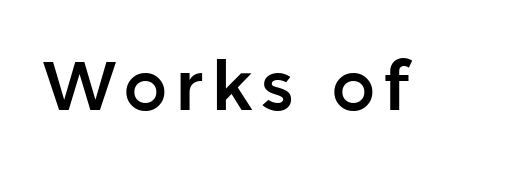
{"serif": "no", "italic": "no", "width": "normal", "stroke_contrast": "low", "x_height": "medium", "monospaced": "no", "underline": "no", "glyph_px": 69}
